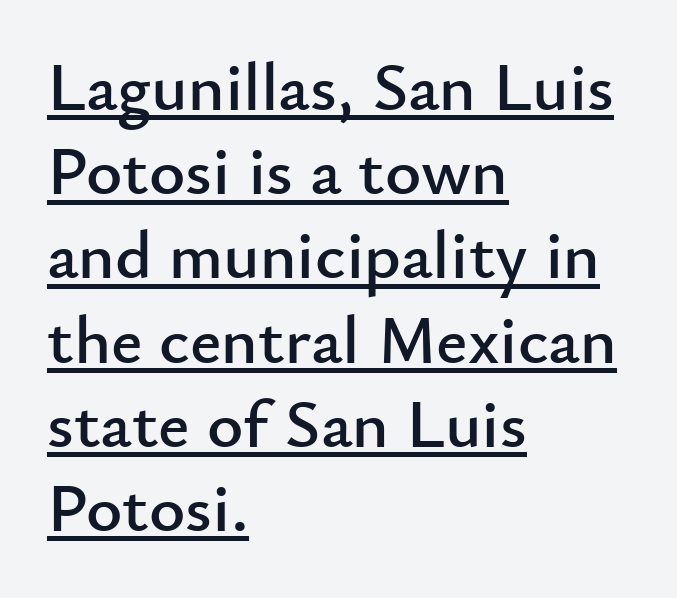
{"serif": "no", "italic": "no", "width": "normal", "stroke_contrast": "low", "x_height": "small", "monospaced": "no", "underline": "yes", "align": "left", "line_spacing_ratio": 1.22, "letter_spacing": "normal", "letter_spacing_em": 0.0, "glyph_px": 69}
